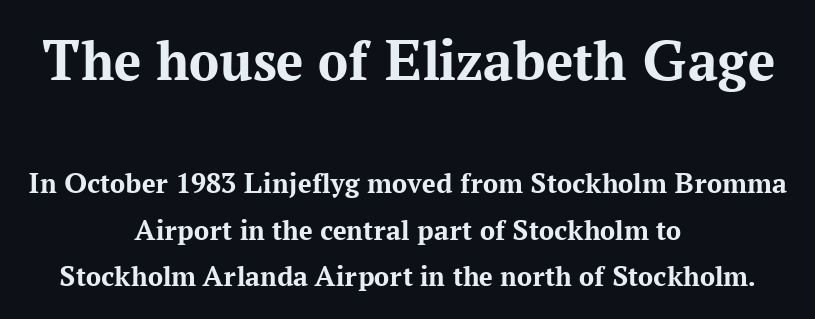
{"serif": "yes", "italic": "no", "bold": "yes", "weight": "bold", "width": "normal", "stroke_contrast": "medium", "x_height": "medium", "monospaced": "no", "underline": "no", "align": "center", "line_spacing": "normal", "line_spacing_ratio": 1.54, "letter_spacing": "normal", "letter_spacing_em": 0.0, "larger_block": "first", "size_ratio": 2.0, "glyph_px": 60}
